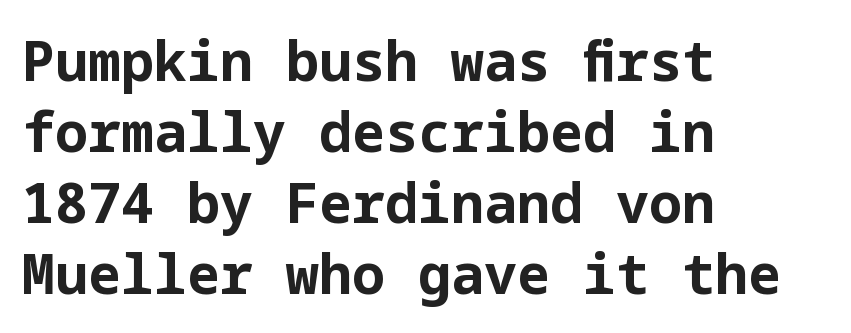
Any mark beneath the type? The region is blank. Quick note: not italic, upright. The passage shown is emphatically bold. Caption: standard tracking, unaltered. Compared with typical paragraphs, the rows here are spaced about the same.
